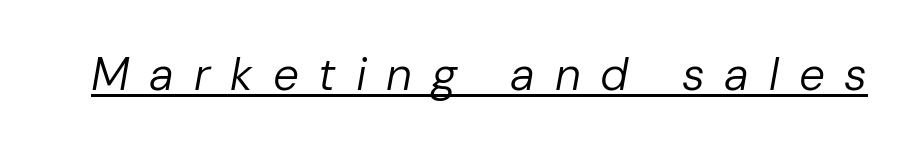
Q: Is the text bold? A: No.
Q: Is the text italic (slanted)? A: Yes, it leans right by about 10 degrees.
Q: Is the text underlined? A: Yes.
Q: Is the spacing between letters normal or unusually wide? A: Unusually wide.
Q: Width (condensed, normal, or wide)? A: Normal.
Q: Stroke contrast? A: Low.
Q: x-height? A: Medium.
Q: Monospaced? A: No.
